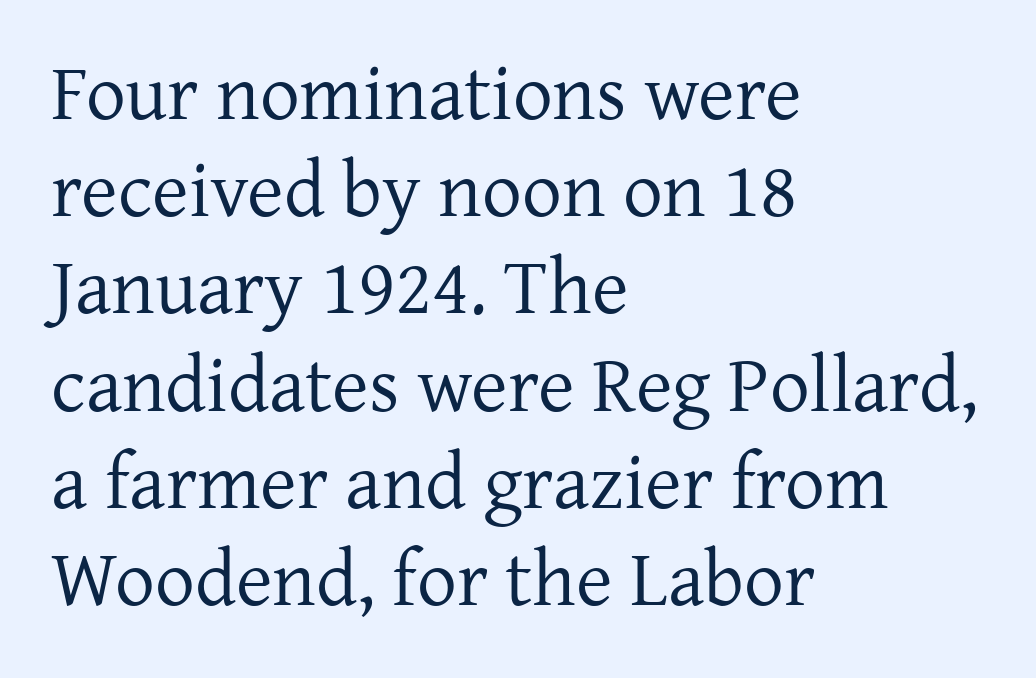
{"serif": "yes", "italic": "no", "bold": "no", "weight": "regular", "width": "normal", "stroke_contrast": "low", "x_height": "medium", "monospaced": "no", "underline": "no", "align": "left", "line_spacing_ratio": 1.23, "letter_spacing": "normal", "letter_spacing_em": 0.0, "glyph_px": 79}
